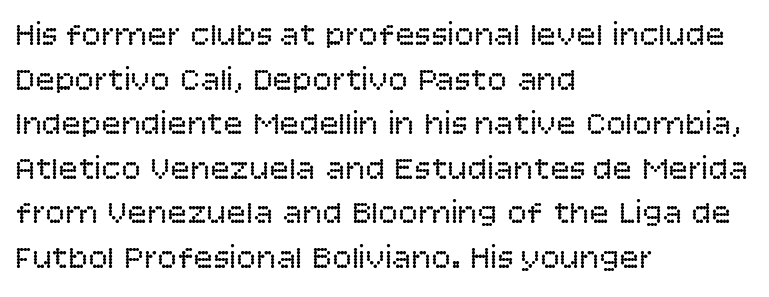
Think of a printed novel: that variable character pitch is what you see here. A light-to-regular cut is what we see here. Horizontal bands of white between lines are of average thickness. The letters carry no serifs — their stems end cleanly without finishing strokes. Line starts are locked; line ends wander.
